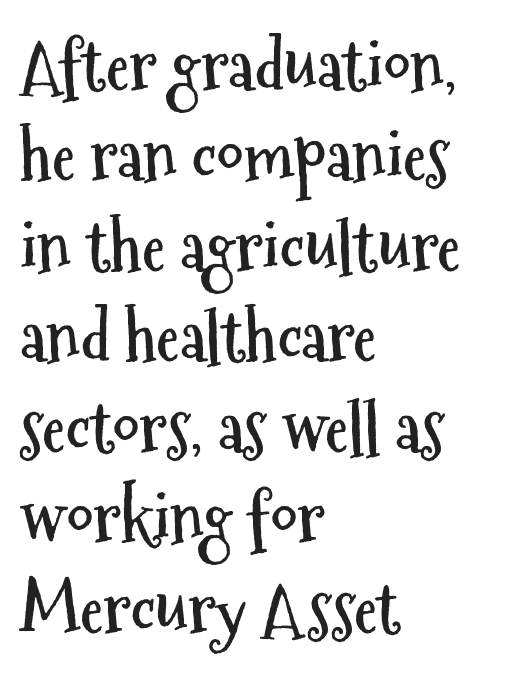
The image shows 67 px semibold, condensed sans-serif type, upright; set left-aligned, normal line spacing (1.35x), normal letter spacing, not underlined; medium stroke contrast and a medium x-height.
